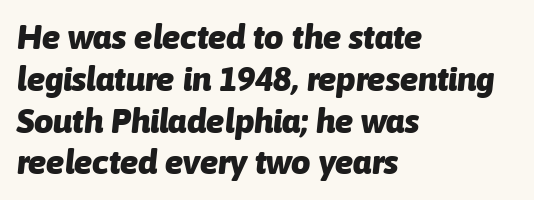
The image shows 34 px heavy type, italic (leaning right); set left-aligned, line spacing 1.23x, normal letter spacing, not underlined; low stroke contrast and a medium x-height.
